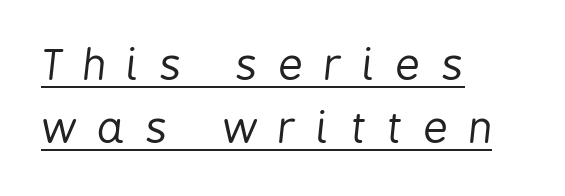
{"italic": "yes", "lean": "right", "slant_degrees": 6, "bold": "no", "weight": "regular", "width": "condensed", "stroke_contrast": "low", "x_height": "medium", "monospaced": "no", "underline": "yes", "align": "left", "line_spacing": "normal", "line_spacing_ratio": 1.47, "letter_spacing": "wide", "letter_spacing_em": 0.48, "glyph_px": 43}
